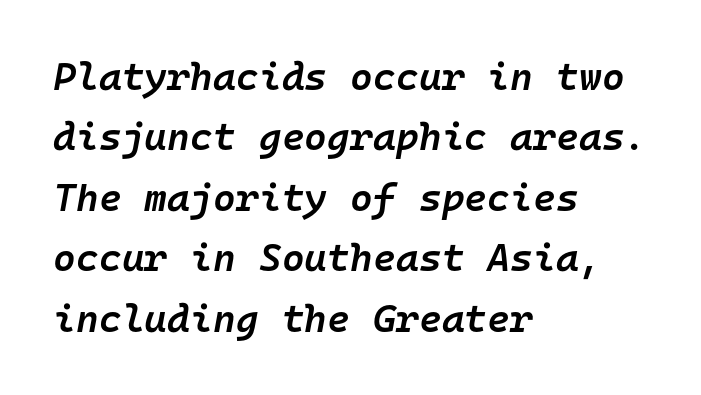
The image shows 39 px semibold type, italic (leaning right), monospaced; set left-aligned, normal line spacing (1.55x), normal letter spacing, not underlined; low stroke contrast and a medium x-height.
